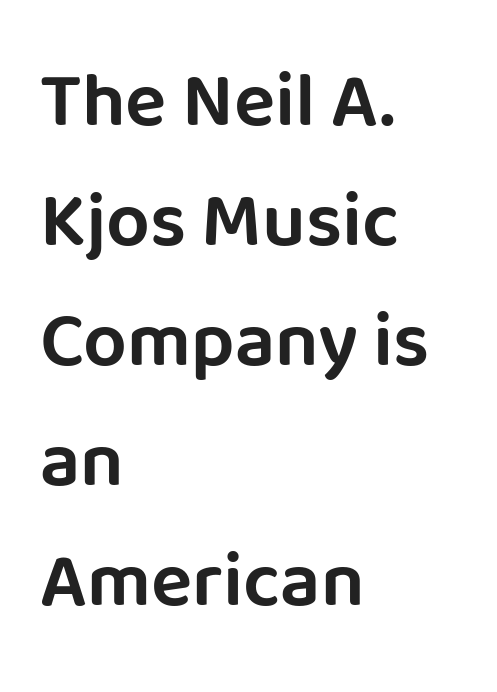
Caption: standard tracking, unaltered. You could not count columns in this text — the font is proportionally spaced. The characters display no serif detailing; their extremities are plain. In terms of leading, this rendering sits right in the middle. Check the space under the baseline: it is left empty. The passage is arranged the way most books set body copy — flush left.
